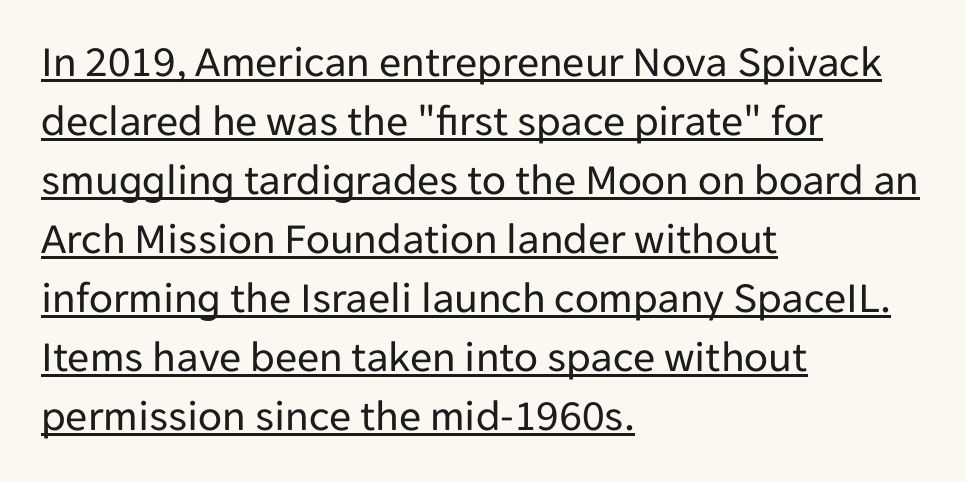
{"serif": "no", "italic": "no", "bold": "no", "weight": "regular", "width": "normal", "stroke_contrast": "low", "x_height": "medium", "monospaced": "no", "underline": "yes", "align": "left", "line_spacing": "normal", "line_spacing_ratio": 1.34, "letter_spacing": "normal", "letter_spacing_em": 0.0, "glyph_px": 44}
